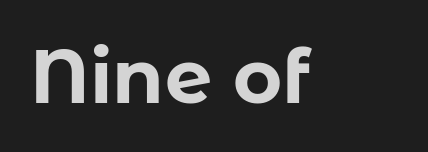
The image shows 75 px bold sans-serif type, upright; set normal letter spacing, not underlined; low stroke contrast and a medium x-height.
